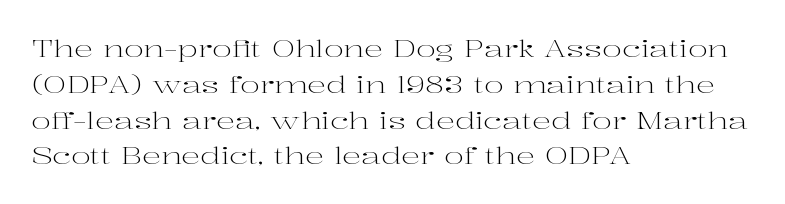
{"italic": "no", "bold": "no", "underline": "no", "align": "left", "line_spacing": "normal", "line_spacing_ratio": 1.49, "letter_spacing": "normal", "letter_spacing_em": 0.0, "glyph_px": 24}
